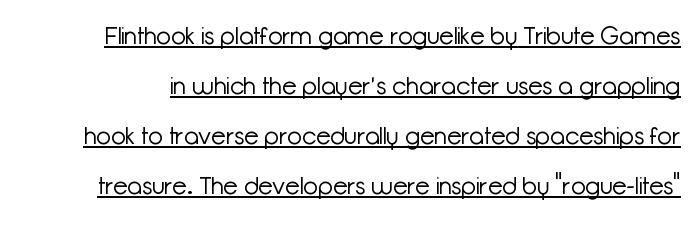
The image shows 24 px text type, upright; set loose line spacing (2.08x), normal letter spacing, underlined.
